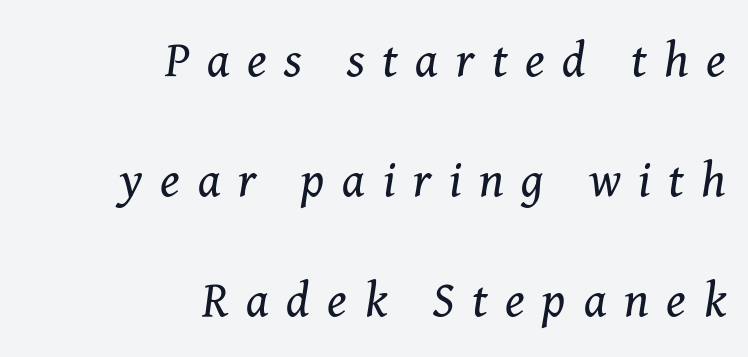
The designer dialed line spacing up above the default. These lines have a slow, spaced-out rhythm from letter to letter. Line endings align vertically; line beginnings do not. Would a proofreader flag this as italicized? Yes. Letters have the restrained weight of plain body copy at most.
